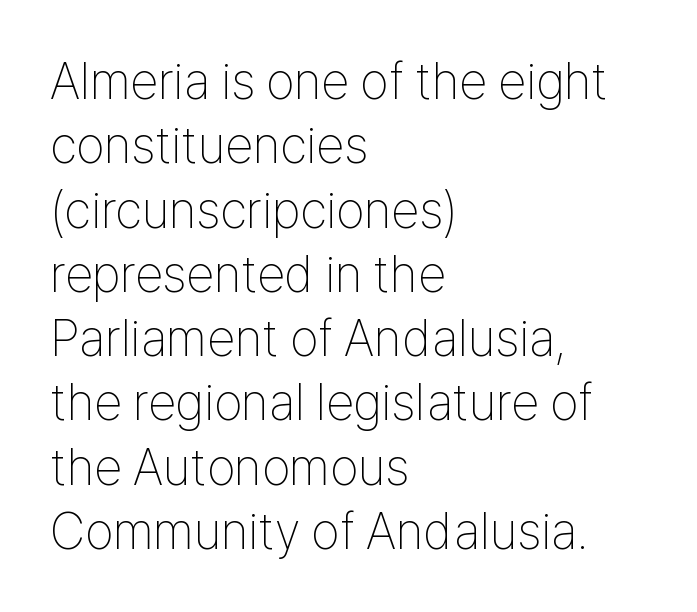
Short and long lines alike share a common starting point at left. The face used here is proportionally spaced, like ordinary book or web type. I'd call this a sans setting — the letters go barefoot. Has an underline been added? It has not. One glance says typical: line gaps are just what's usual. The rendering keeps characters at their native spacing.
